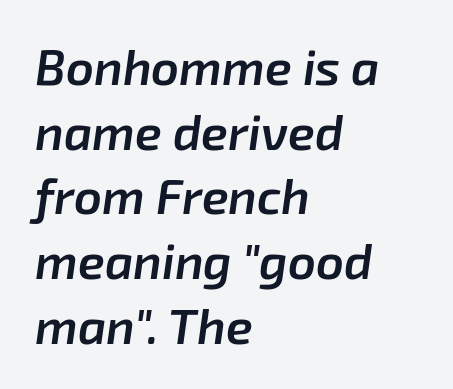
{"italic": "yes", "lean": "right", "slant_degrees": 8, "bold": "semi", "weight": "semibold", "width": "normal", "stroke_contrast": "low", "x_height": "medium", "monospaced": "no", "underline": "no", "align": "left", "line_spacing": "normal", "line_spacing_ratio": 1.32, "letter_spacing": "normal", "letter_spacing_em": 0.0, "glyph_px": 49}
